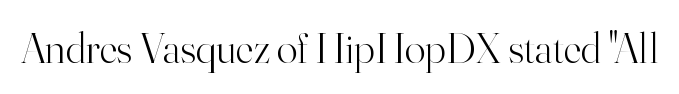
{"serif": "yes", "italic": "no", "bold": "no", "weight": "light", "width": "normal", "stroke_contrast": "high", "x_height": "small", "monospaced": "no", "underline": "no", "letter_spacing": "normal", "letter_spacing_em": 0.0, "glyph_px": 43}
